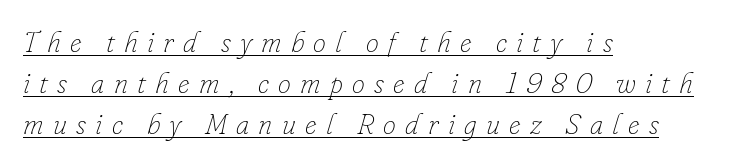
{"italic": "yes", "lean": "right", "slant_degrees": 16, "bold": "no", "weight": "thin", "width": "normal", "stroke_contrast": "low", "x_height": "small", "monospaced": "no", "underline": "yes", "align": "left", "line_spacing": "normal", "line_spacing_ratio": 1.41, "letter_spacing": "wide", "letter_spacing_em": 0.32, "glyph_px": 29}
